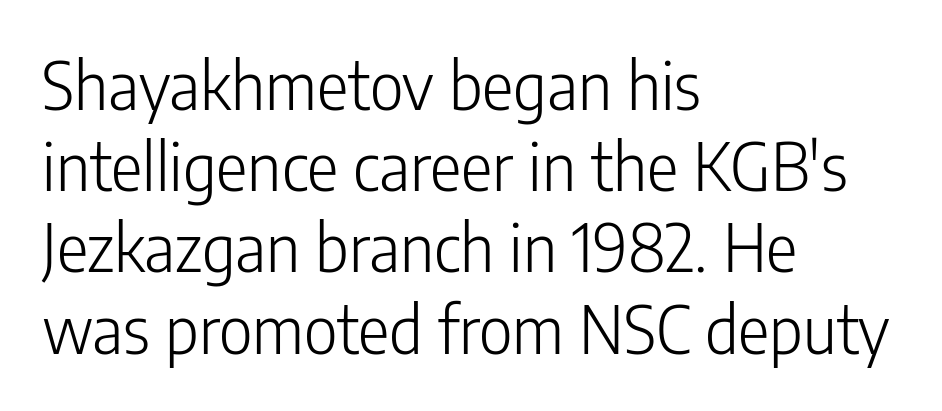
The setting favours the left margin, as ordinary paragraphs usually do. Style check: upright. The rendering keeps characters at their native spacing. Quick note: underline off. This is not heavy type; no bold has been used.
